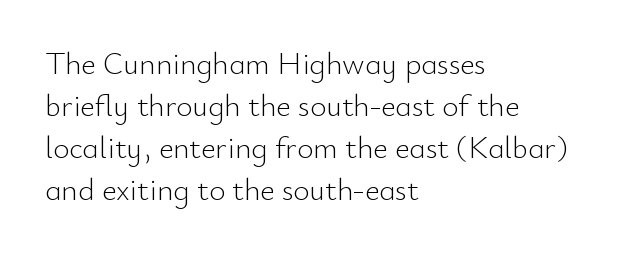
Q: Is the text bold? A: No.
Q: Is the text italic (slanted)? A: No, it is upright.
Q: Is the typeface a serif or a sans-serif typeface? A: Sans-serif.
Q: Is the text underlined? A: No.
Q: How is the paragraph aligned? A: Left-aligned.
Q: Is the spacing between letters normal or unusually wide? A: Normal.
Q: Is the spacing between lines tight, normal or loose? A: Normal.
Q: Width (condensed, normal, or wide)? A: Normal.
Q: Stroke contrast? A: Low.
Q: x-height? A: Small.
Q: Monospaced? A: No.
